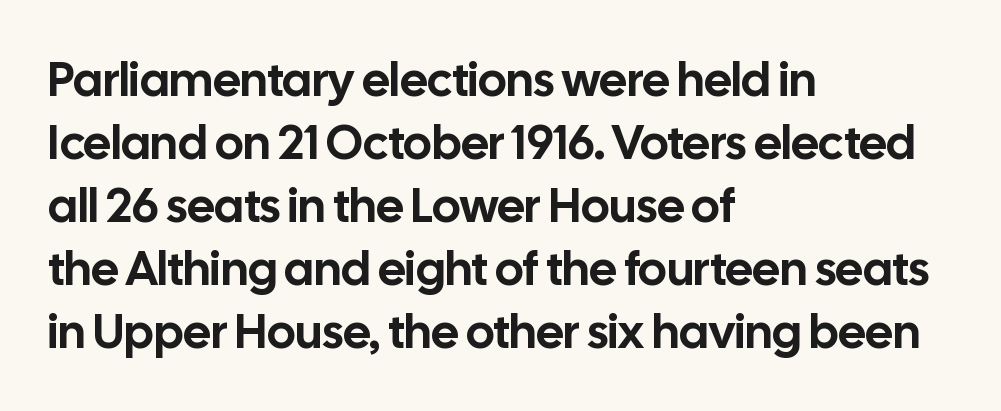
{"serif": "no", "italic": "no", "width": "normal", "stroke_contrast": "low", "x_height": "medium", "monospaced": "no", "underline": "no", "align": "left", "line_spacing": "normal", "line_spacing_ratio": 1.31, "letter_spacing": "normal", "letter_spacing_em": 0.0, "glyph_px": 48}
